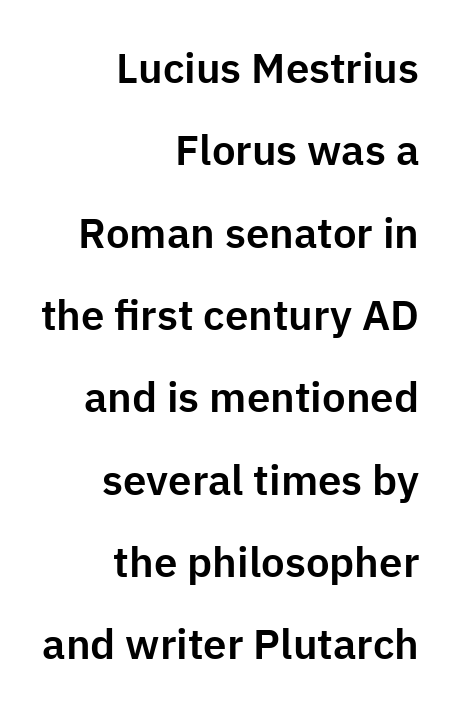
Typographically, this falls in the sans-serif category. The letterforms sit shoulder to shoulder at normal distance. A flush-right, rag-left setting is used for this passage. Unmarked baselines from the first word to the last. Is this a fixed-width face? No — the glyphs have proportional, varying widths. The leading is generous, giving the passage an open texture.
